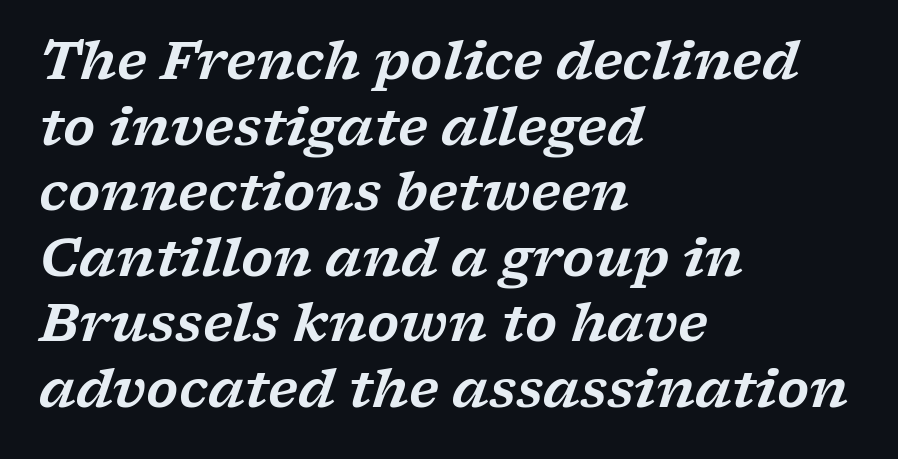
The image shows 52 px wide serif type, italic (leaning right); set left-aligned, normal line spacing (1.26x), normal letter spacing, not underlined; low stroke contrast and a medium x-height.
